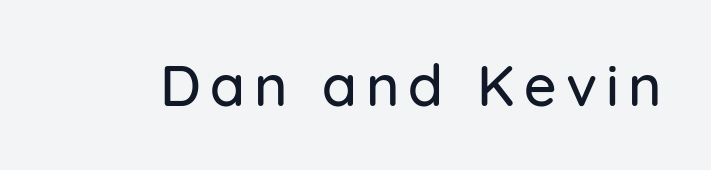
{"serif": "no", "italic": "no", "width": "normal", "stroke_contrast": "low", "x_height": "medium", "monospaced": "no", "underline": "no", "glyph_px": 57}
